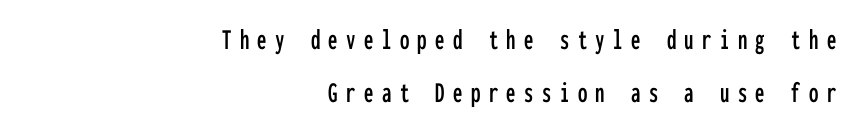
Every character sits straight up, as roman type does. Spacing verdict: monospaced, one width for all characters. Tracking here is generous; glyphs stand well apart from one another. Letterform terminals end flat and unadorned throughout the passage. This rendering features lettering with no underline.
